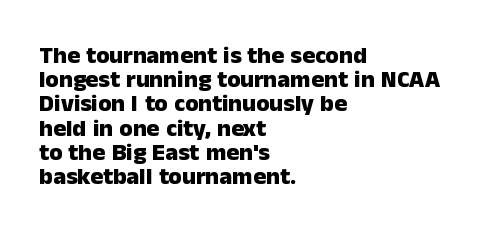
Q: Is the text bold? A: Yes.
Q: Is the text italic (slanted)? A: No, it is upright.
Q: Is the text underlined? A: No.
Q: How is the paragraph aligned? A: Left-aligned.
Q: Is the spacing between letters normal or unusually wide? A: Normal.
Q: Is the spacing between lines tight, normal or loose? A: Tight.
